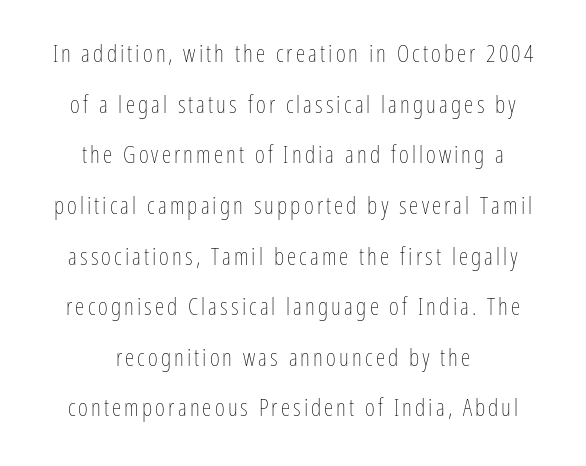
Which margin do the lines hug? Neither — every line sits in the middle. The line-height multiplier appears high, well above default. The strokes are not fattened; the text isn't bold. The typography opts for an upright posture over an oblique one. The glyphs are unaccompanied by any horizontal stroke below them.
